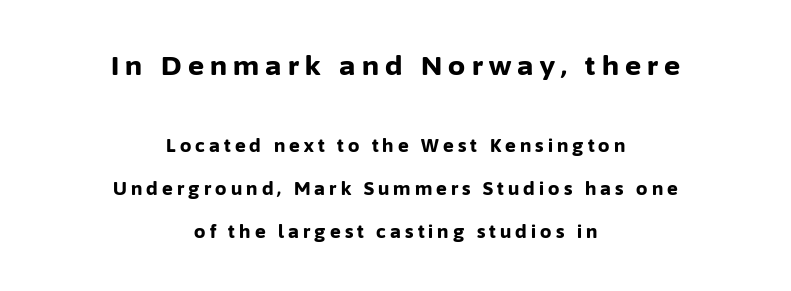
The image shows 27 px bold type, upright; set centered, loose line spacing (2.38x), unusually wide letter spacing (+0.23 em), not underlined; the first (top) block is 1.5x larger.
